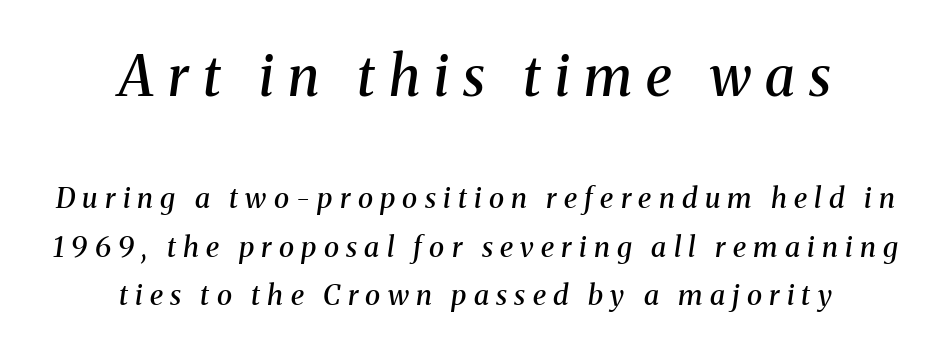
The image shows 55 px semibold serif type, italic (leaning right); set centered, line spacing 1.73x, unusually wide letter spacing (+0.26 em), not underlined; the first (top) block is 1.96x larger; medium stroke contrast and a medium x-height.
